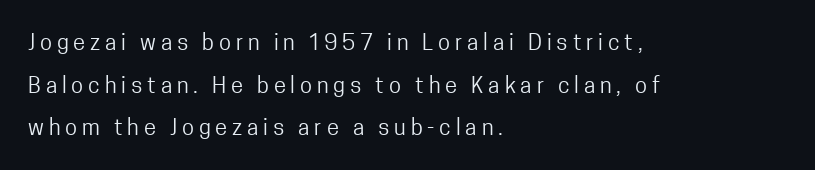
The image shows 22 px text type, upright; set left-aligned, loose line spacing (1.94x), unusually wide letter spacing (+0.22 em), not underlined.
